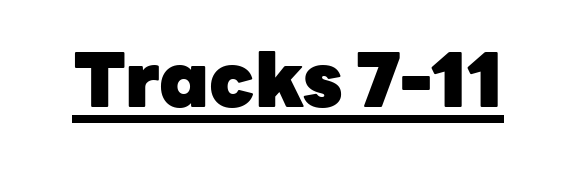
The image shows 75 px heavy sans-serif type, upright; set normal letter spacing, underlined; low stroke contrast and a medium x-height.
